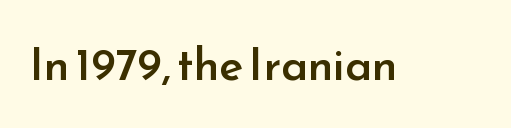
{"serif": "no", "italic": "no", "bold": "semi", "weight": "semibold", "width": "normal", "stroke_contrast": "low", "x_height": "small", "monospaced": "no", "underline": "no", "letter_spacing": "normal", "letter_spacing_em": 0.0, "glyph_px": 45}
